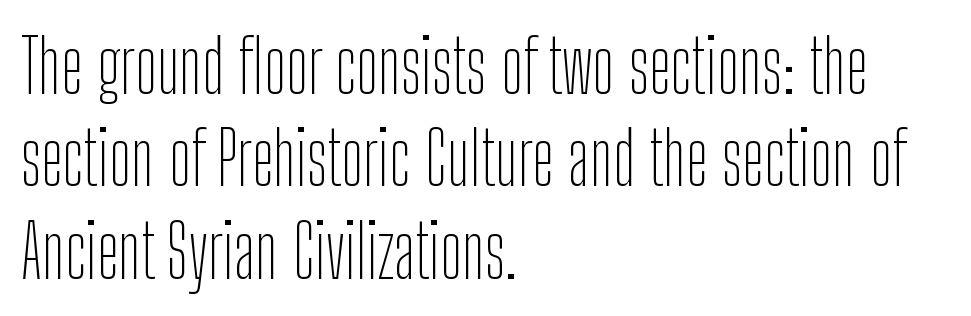
{"serif": "no", "italic": "no", "bold": "no", "weight": "thin", "width": "condensed", "stroke_contrast": "low", "x_height": "medium", "monospaced": "no", "underline": "no", "align": "left", "line_spacing": "normal", "line_spacing_ratio": 1.25, "letter_spacing": "normal", "letter_spacing_em": 0.0, "glyph_px": 74}
